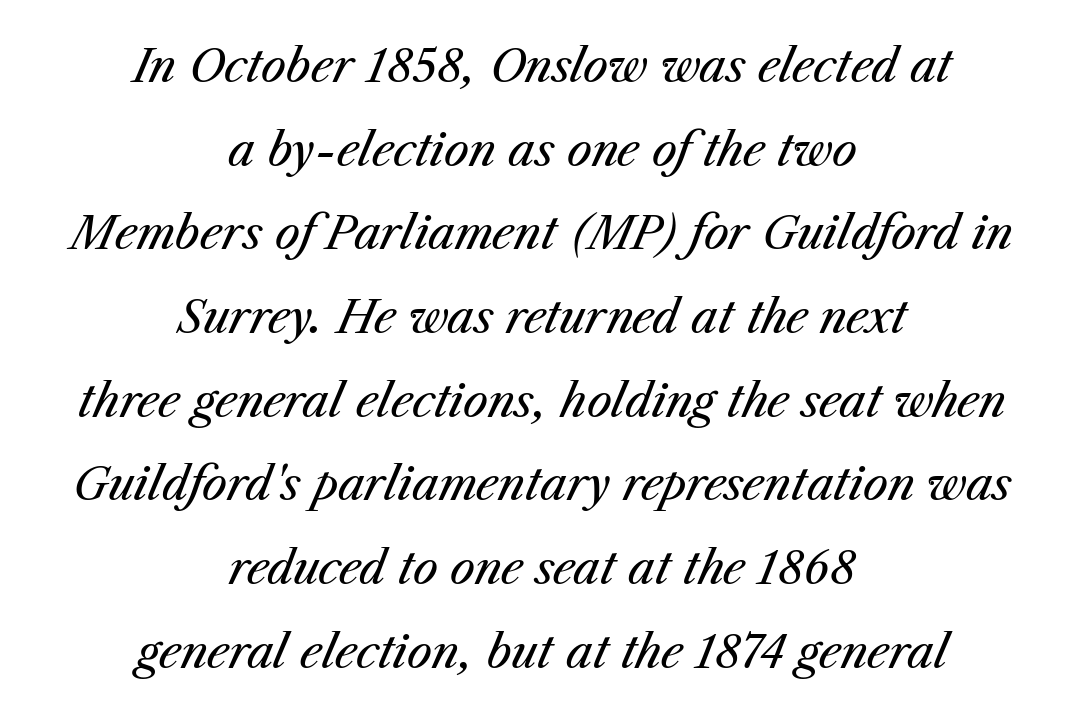
Q: Is the text bold? A: No.
Q: Is the text italic (slanted)? A: Yes, it leans right by about 23 degrees.
Q: Is the text underlined? A: No.
Q: How is the paragraph aligned? A: Centered.
Q: Is the spacing between letters normal or unusually wide? A: Normal.
Q: Width (condensed, normal, or wide)? A: Normal.
Q: Stroke contrast? A: Medium.
Q: x-height? A: Medium.
Q: Monospaced? A: No.
